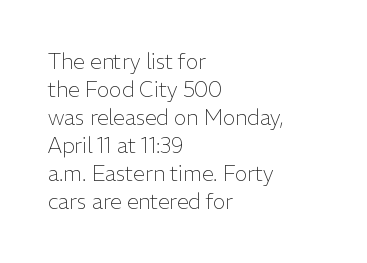
The paragraph has a hard left edge and a soft right edge. Rows of type keep a routine distance in the vertical direction. The letters sit at their default tracking, neither squeezed nor spread. Posture: vertical.
